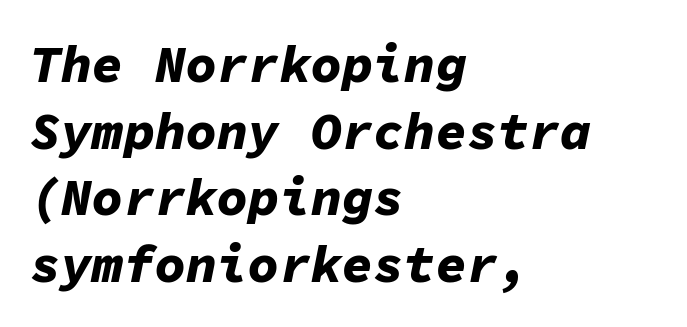
Q: Is the text bold? A: Yes.
Q: Is the text italic (slanted)? A: Yes, it leans right by about 11 degrees.
Q: Is the text underlined? A: No.
Q: How is the paragraph aligned? A: Left-aligned.
Q: Is the spacing between letters normal or unusually wide? A: Normal.
Q: Is the spacing between lines tight, normal or loose? A: Normal.
Q: Width (condensed, normal, or wide)? A: Normal.
Q: Stroke contrast? A: Low.
Q: x-height? A: Medium.
Q: Monospaced? A: Yes.
